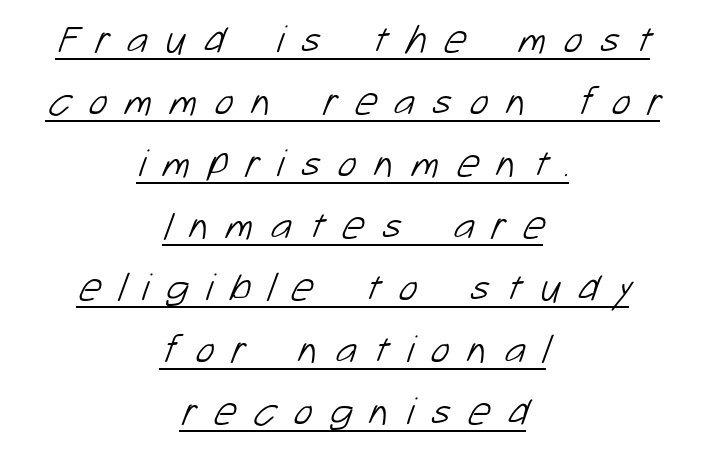
Horizontally, the lines are justified to the midpoint only. Typographically, this falls in the sans-serif category. The font sits on the lighter half of the weight spectrum, regular included. One glance says typical: line gaps are just what's usual.
